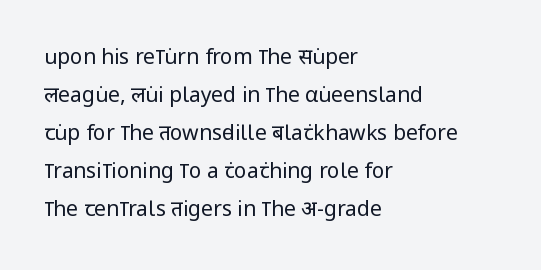
The image shows 21 px text type, upright; set left-aligned, line spacing 1.81x, normal letter spacing, not underlined.
